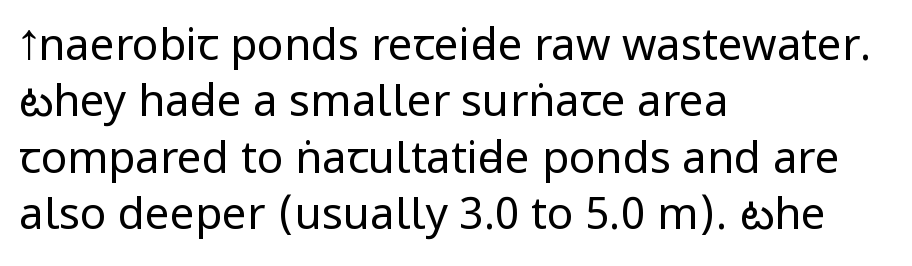
Observe the ordinary spacing: letters are neighbours, not strangers. Serif or sans? Sans — the stroke terminals are bare. Horizontal bands of white between lines are of average thickness. Vertical strokes here are truly vertical.
